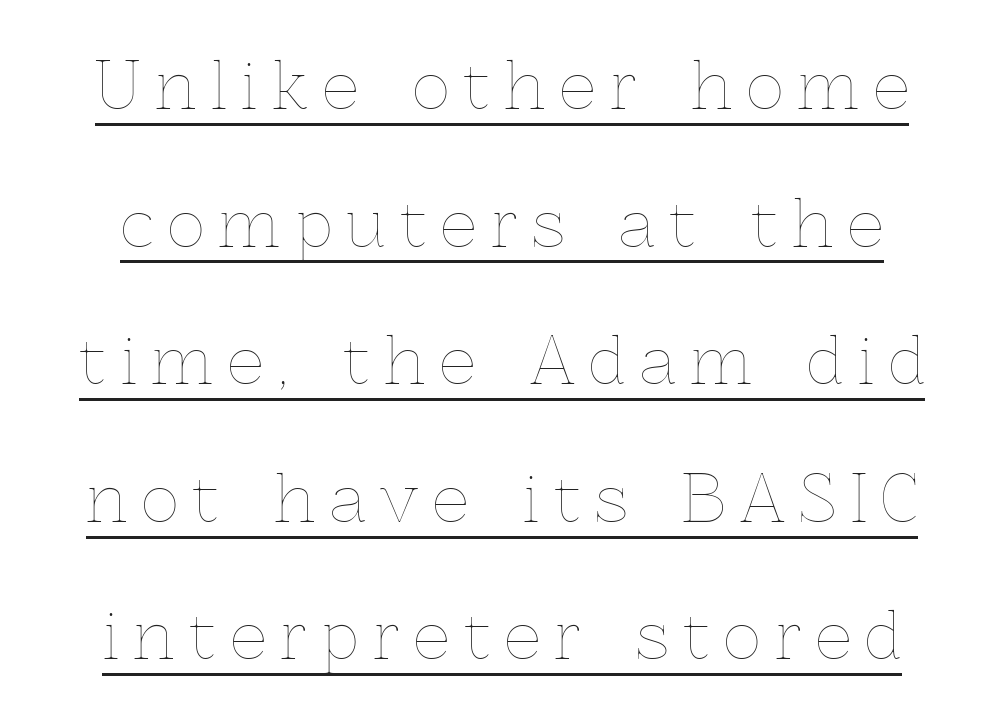
No extra ink here — the face is not bold. How would I describe the line gaps? Wide and relaxed. Style check: upright. The specimen includes a rule beneath the text block's lines. The horizontal fit of the characters is loose and conspicuously gappy. Character widths vary here, with narrow letters taking less room than wide ones.
